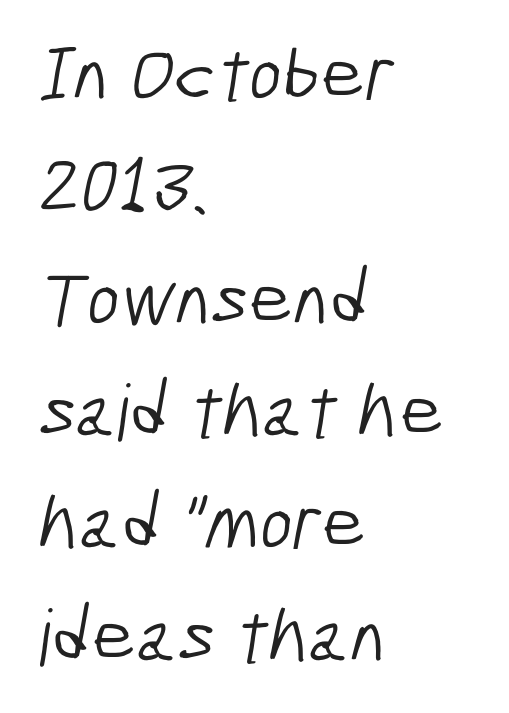
Q: Is the text bold? A: No.
Q: Is the typeface a serif or a sans-serif typeface? A: Sans-serif.
Q: Is the text underlined? A: No.
Q: How is the paragraph aligned? A: Left-aligned.
Q: Is the spacing between letters normal or unusually wide? A: Normal.
Q: Is the spacing between lines tight, normal or loose? A: Normal.
Q: Width (condensed, normal, or wide)? A: Condensed.
Q: Stroke contrast? A: Low.
Q: x-height? A: Medium.
Q: Monospaced? A: No.
